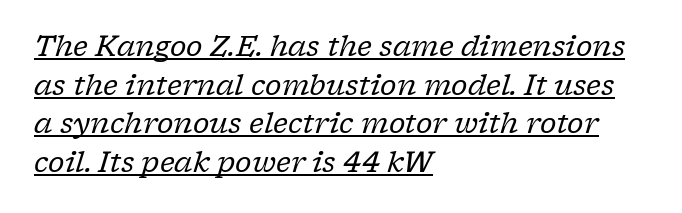
{"serif": "yes", "italic": "yes", "lean": "right", "slant_degrees": 17, "bold": "no", "weight": "regular", "width": "normal", "stroke_contrast": "low", "x_height": "medium", "monospaced": "no", "underline": "yes", "align": "left", "line_spacing": "normal", "line_spacing_ratio": 1.38, "letter_spacing": "normal", "letter_spacing_em": 0.0, "glyph_px": 28}
